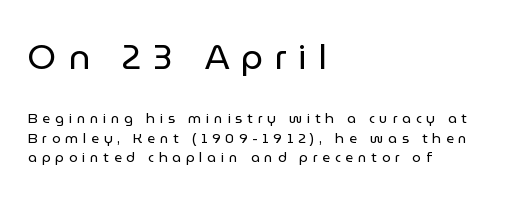
Q: Is the text bold? A: No.
Q: Is the text italic (slanted)? A: No, it is upright.
Q: Is the typeface a serif or a sans-serif typeface? A: Sans-serif.
Q: Is the text underlined? A: No.
Q: How is the paragraph aligned? A: Left-aligned.
Q: Is the spacing between letters normal or unusually wide? A: Unusually wide.
Q: Is the spacing between lines tight, normal or loose? A: Normal.
Q: Which block of text is set in a larger size, the first (top) or the second (bottom)? A: The first (top) one.
Q: Width (condensed, normal, or wide)? A: Normal.
Q: Stroke contrast? A: Low.
Q: x-height? A: Medium.
Q: Monospaced? A: No.
